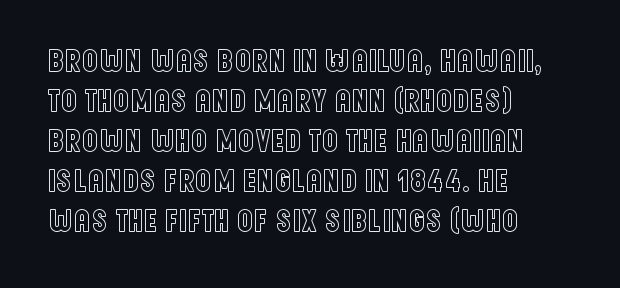
{"italic": "no", "width": "condensed", "x_height": "large", "monospaced": "no", "underline": "no", "align": "left", "line_spacing": "normal", "line_spacing_ratio": 1.25, "letter_spacing": "normal", "letter_spacing_em": 0.0, "glyph_px": 32}
